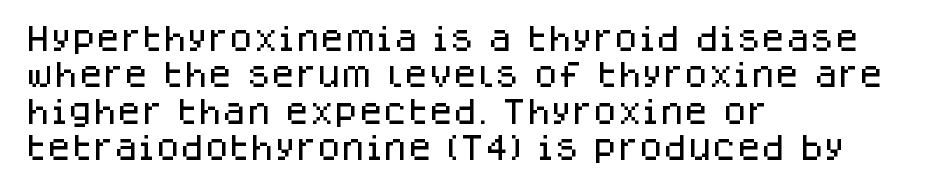
Looks like regular typesetting: each glyph gets only the width it needs. The string is rendered with underlining switched off. Reading down the block, your eye returns to a fixed left position each line. Are there feet on the stems? There aren't — it's a sans.
